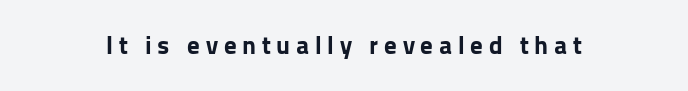
Every character sits straight up, as roman type does. The letterforms stand isolated, each surrounded by extra space. Descenders hang freely into open space. Heft: maximum for text — a bold.
